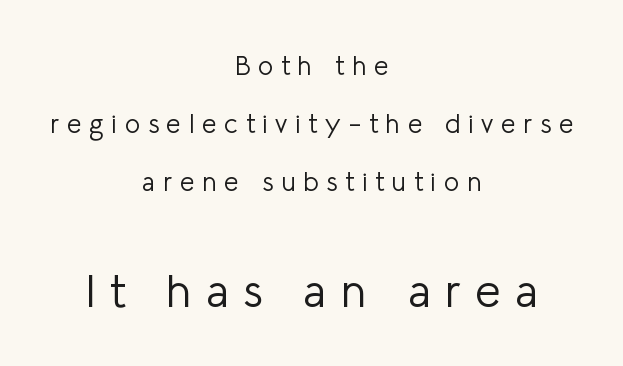
The rendering uses a large line-height, opening up the rows. Which margin do the lines hug? Neither — every line sits in the middle. The font family rendered here belongs to the sans-serif group. The lettering holds an erect, upright posture throughout.
